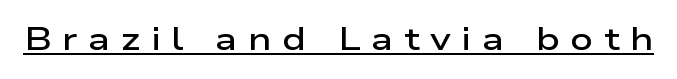
{"serif": "no", "italic": "no", "bold": "semi", "weight": "semibold", "width": "wide", "stroke_contrast": "low", "x_height": "medium", "monospaced": "no", "underline": "yes", "letter_spacing": "wide", "letter_spacing_em": 0.33, "glyph_px": 32}
